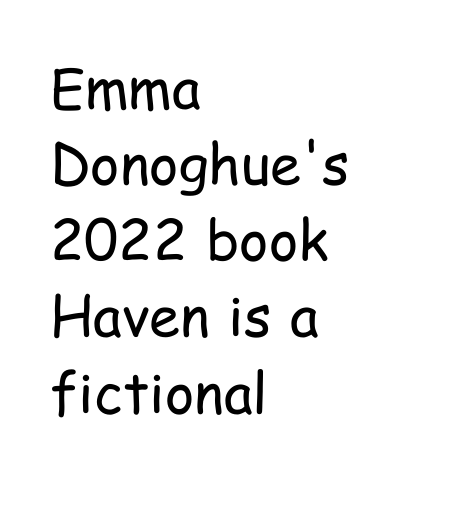
The setting favours the left margin, as ordinary paragraphs usually do. Serif or sans? Sans — the stroke terminals are bare. The cut favours lightness, reaching ordinary text weight at its darkest. Rule under the text: the space is simply empty.
